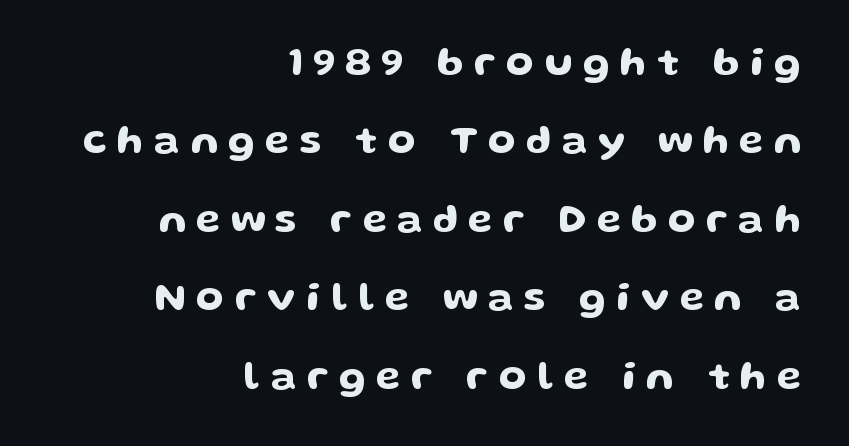
Q: Is the text italic (slanted)? A: No, it is upright.
Q: Is the typeface a serif or a sans-serif typeface? A: Sans-serif.
Q: Is the text underlined? A: No.
Q: How is the paragraph aligned? A: Right-aligned.
Q: Is the spacing between letters normal or unusually wide? A: Unusually wide.
Q: Is the spacing between lines tight, normal or loose? A: Loose.
Q: Width (condensed, normal, or wide)? A: Wide.
Q: Stroke contrast? A: Low.
Q: x-height? A: Medium.
Q: Monospaced? A: No.
